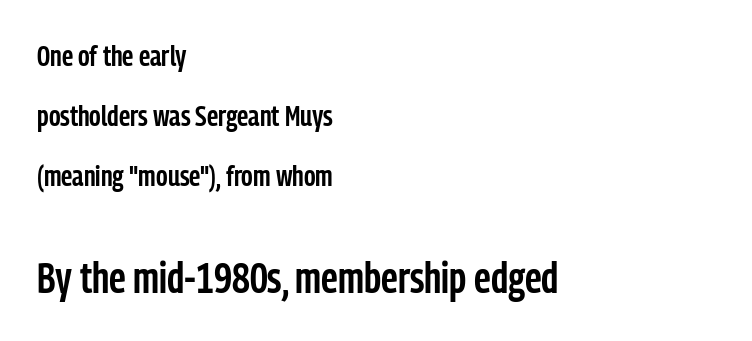
{"serif": "no", "italic": "no", "bold": "semi", "weight": "semibold", "width": "condensed", "stroke_contrast": "low", "x_height": "medium", "monospaced": "no", "underline": "no", "align": "left", "line_spacing": "loose", "line_spacing_ratio": 2.07, "letter_spacing": "normal", "letter_spacing_em": 0.0, "larger_block": "second", "size_ratio": 1.48, "glyph_px": 43}
